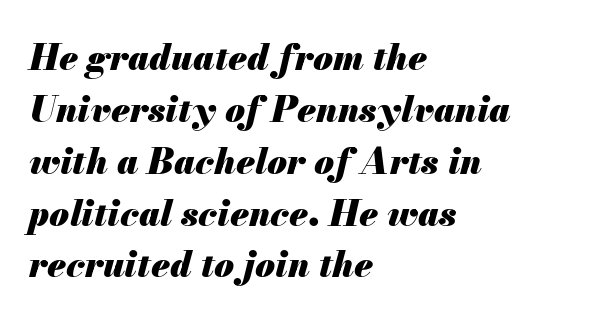
The image shows 36 px heavy type, italic (leaning right); set left-aligned, normal line spacing (1.44x), normal letter spacing, not underlined; medium stroke contrast and a small x-height.
